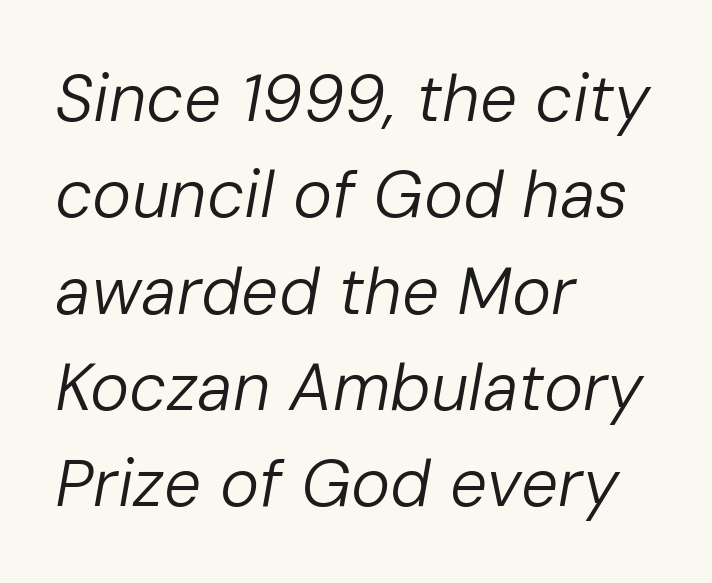
{"italic": "yes", "lean": "right", "slant_degrees": 10, "bold": "no", "weight": "regular", "width": "normal", "stroke_contrast": "low", "x_height": "medium", "monospaced": "no", "underline": "no", "align": "left", "line_spacing": "normal", "line_spacing_ratio": 1.46, "letter_spacing": "normal", "letter_spacing_em": 0.0, "glyph_px": 66}
